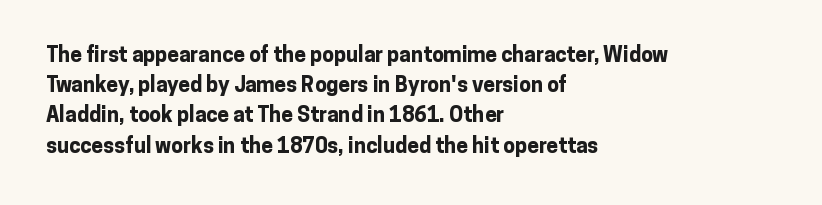
Emphasis by weight is at full strength: bold. Compared with typical body copy, the letter spacing here is the same. The passage shown is not underscored anywhere. Each new line begins a customary step beneath the previous one.
